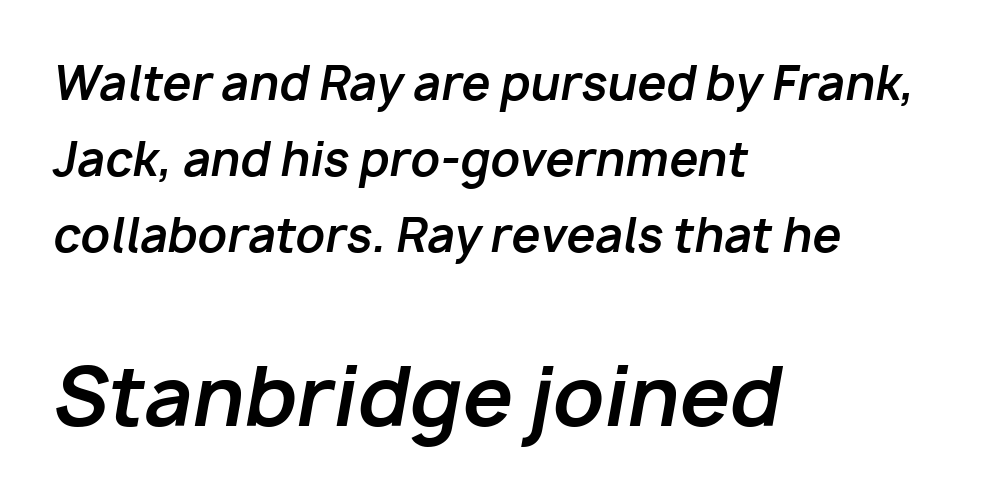
Q: Is the text bold? A: Yes.
Q: Is the text italic (slanted)? A: Yes, it leans right by about 10 degrees.
Q: Is the text underlined? A: No.
Q: How is the paragraph aligned? A: Left-aligned.
Q: Is the spacing between letters normal or unusually wide? A: Normal.
Q: Is the spacing between lines tight, normal or loose? A: Normal.
Q: Which block of text is set in a larger size, the first (top) or the second (bottom)? A: The second (bottom) one.
Q: Width (condensed, normal, or wide)? A: Normal.
Q: Stroke contrast? A: Low.
Q: x-height? A: Medium.
Q: Monospaced? A: No.
